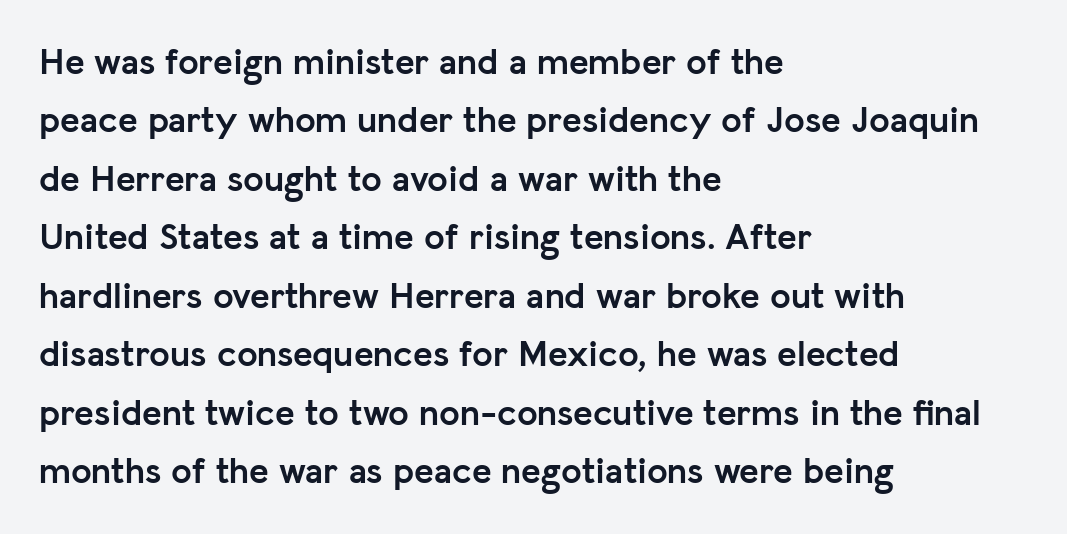
Q: Is the text bold? A: Yes.
Q: Is the text italic (slanted)? A: No, it is upright.
Q: Is the typeface a serif or a sans-serif typeface? A: Sans-serif.
Q: Is the text underlined? A: No.
Q: How is the paragraph aligned? A: Left-aligned.
Q: Is the spacing between letters normal or unusually wide? A: Normal.
Q: Is the spacing between lines tight, normal or loose? A: Normal.
Q: Width (condensed, normal, or wide)? A: Normal.
Q: Stroke contrast? A: Low.
Q: x-height? A: Medium.
Q: Monospaced? A: No.
